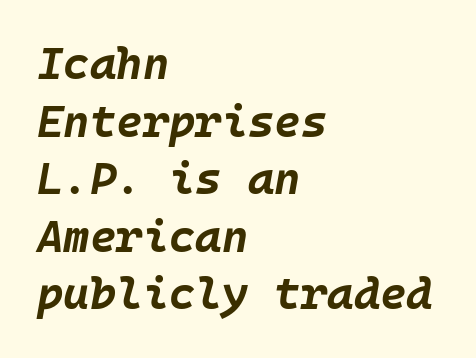
The image shows 45 px bold type, italic (leaning right); set left-aligned, normal line spacing (1.28x), normal letter spacing, not underlined; low stroke contrast and a large x-height.
